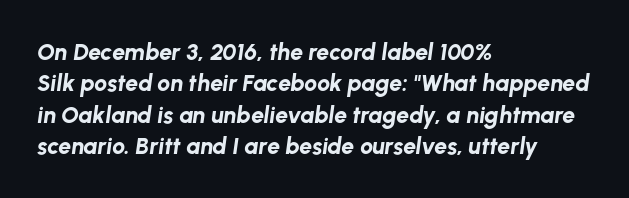
The image shows 23 px bold type, italic (leaning right); set left-aligned, normal line spacing (1.36x), normal letter spacing, not underlined.
